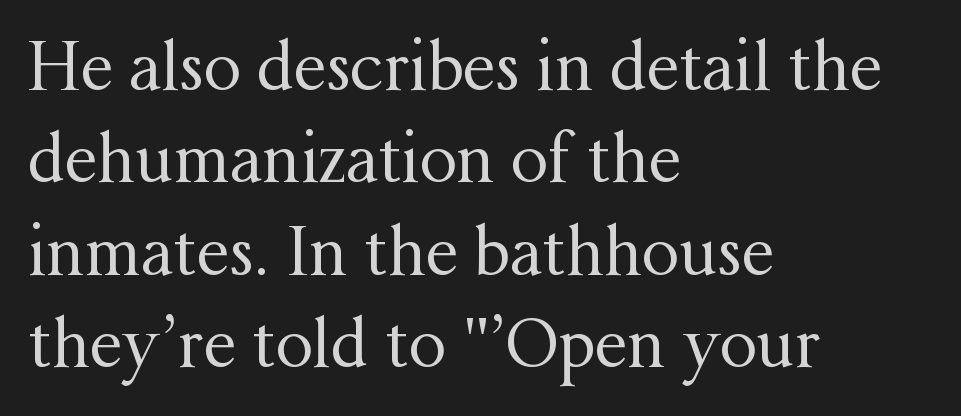
I'd call this a serif setting — the letters wear small feet. The lines in this sample share a left origin and differ only in where they stop. Summary of vertical rhythm: regular, with standard interline spacing. You could not count columns in this text — the font is proportionally spaced. The lettering holds an erect, upright posture throughout.
